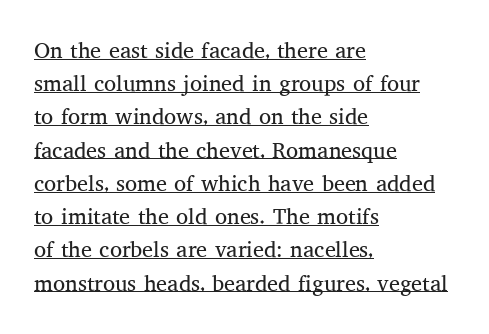
{"italic": "no", "bold": "no", "underline": "yes", "align": "left", "line_spacing": "normal", "line_spacing_ratio": 1.51, "letter_spacing": "normal", "letter_spacing_em": 0.0, "glyph_px": 22}
